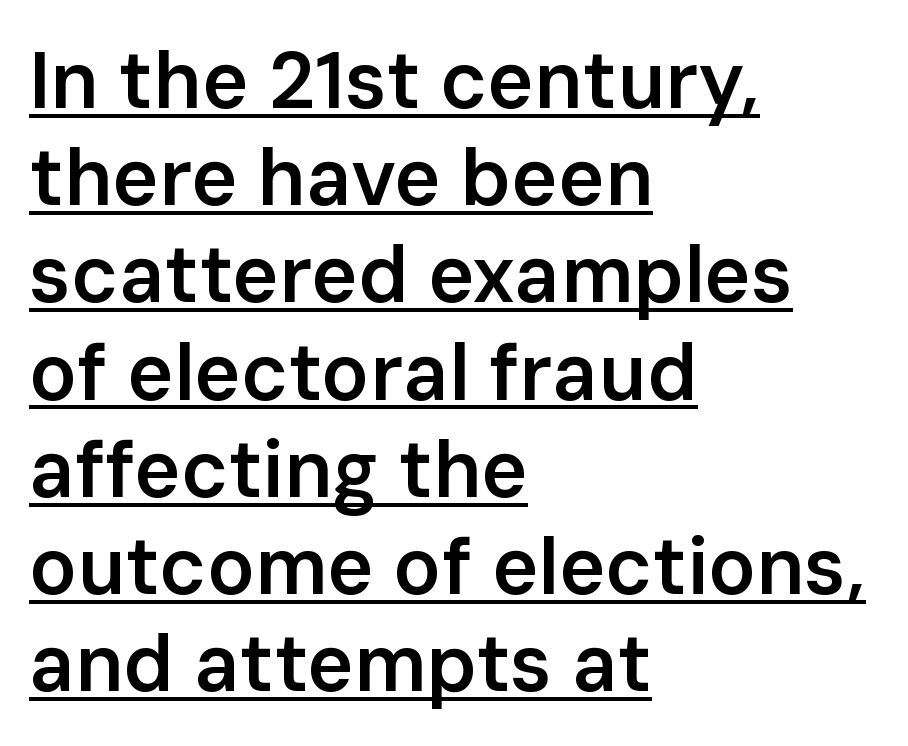
{"serif": "no", "italic": "no", "bold": "semi", "weight": "semibold", "width": "normal", "stroke_contrast": "low", "x_height": "medium", "monospaced": "no", "underline": "yes", "align": "left", "line_spacing_ratio": 1.23, "letter_spacing": "normal", "letter_spacing_em": 0.0, "glyph_px": 79}
